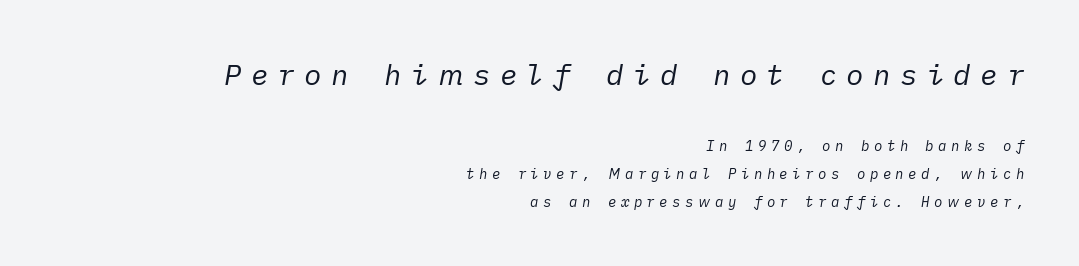
Q: Is the text bold? A: No.
Q: Is the text italic (slanted)? A: Yes, it leans right by about 10 degrees.
Q: Is the text underlined? A: No.
Q: How is the paragraph aligned? A: Right-aligned.
Q: Is the spacing between letters normal or unusually wide? A: Unusually wide.
Q: Is the spacing between lines tight, normal or loose? A: Loose.
Q: Which block of text is set in a larger size, the first (top) or the second (bottom)? A: The first (top) one.
Q: Width (condensed, normal, or wide)? A: Normal.
Q: Stroke contrast? A: Low.
Q: x-height? A: Medium.
